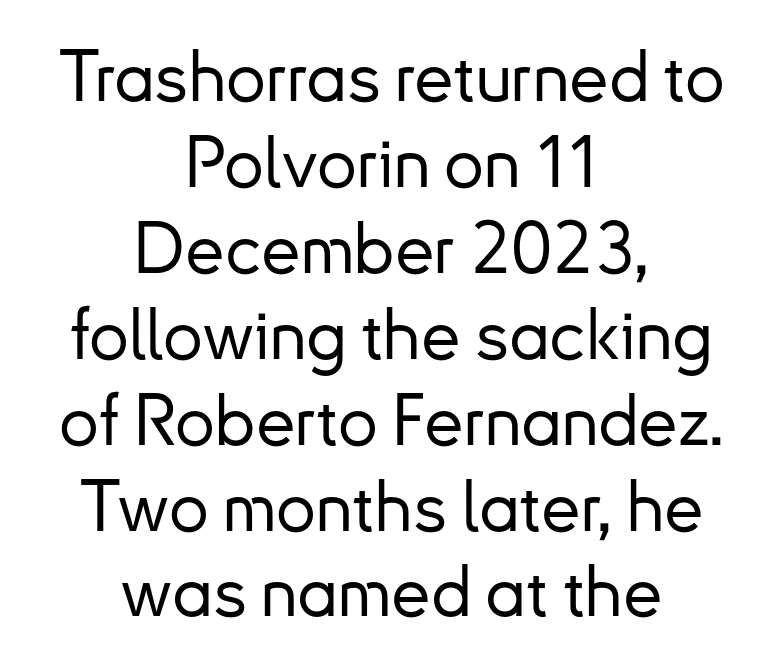
Nope, no serifs anywhere on these letters. Is there any slant? The stems are plumb. The zone under the glyphs is completely vacant. This rendering leaves character spacing at its baseline value.
